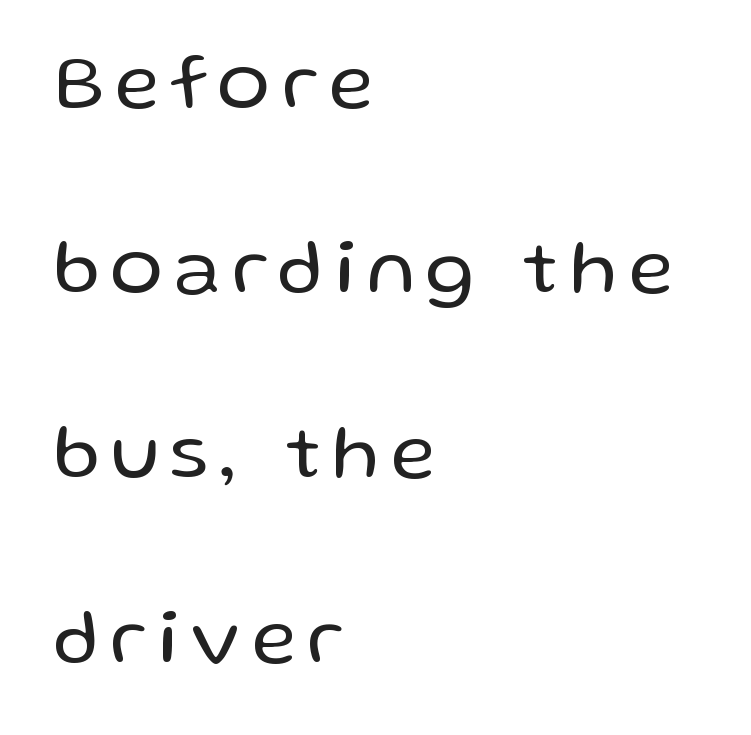
Q: Is the text bold? A: No.
Q: Is the text italic (slanted)? A: No, it is upright.
Q: Is the typeface a serif or a sans-serif typeface? A: Sans-serif.
Q: Is the text underlined? A: No.
Q: How is the paragraph aligned? A: Left-aligned.
Q: Is the spacing between lines tight, normal or loose? A: Loose.
Q: Width (condensed, normal, or wide)? A: Normal.
Q: Stroke contrast? A: Low.
Q: x-height? A: Medium.
Q: Monospaced? A: No.
